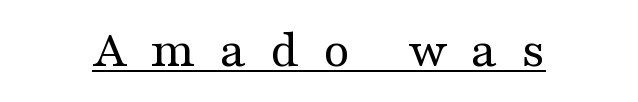
The image shows 53 px regular-weight, wide serif type, upright; set unusually wide letter spacing (+0.44 em), underlined; medium stroke contrast and a medium x-height.
